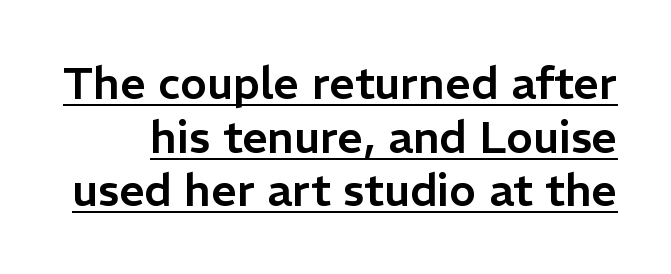
{"serif": "no", "italic": "no", "width": "normal", "stroke_contrast": "low", "x_height": "medium", "monospaced": "no", "underline": "yes", "line_spacing_ratio": 1.19, "letter_spacing": "normal", "letter_spacing_em": 0.0, "glyph_px": 45}
